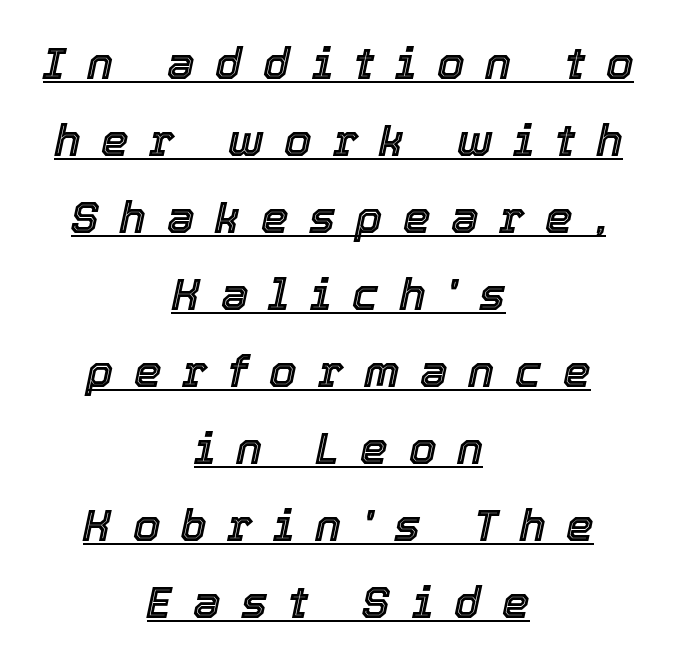
The line texture is sparse and dotted thanks to wide tracking. Is there an underline? Yes — a line sits under the letters. Looks like regular typesetting: each glyph gets only the width it needs. Slanted lettering throughout.
